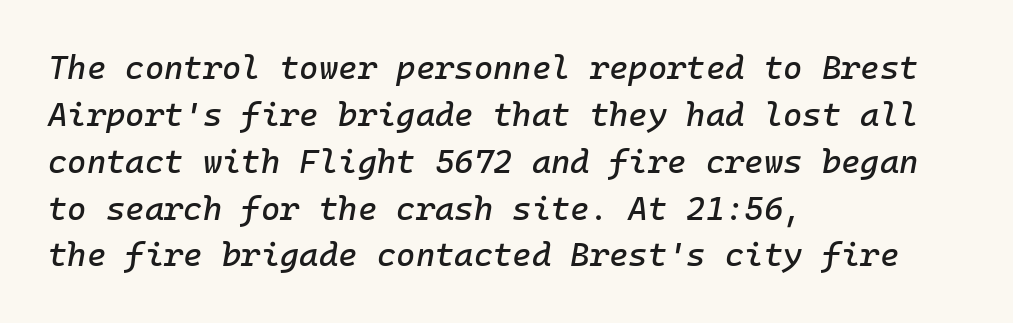
The image shows 33 px text type, italic (leaning right), monospaced; set left-aligned, normal line spacing (1.42x), normal letter spacing, not underlined; low stroke contrast and a medium x-height.
